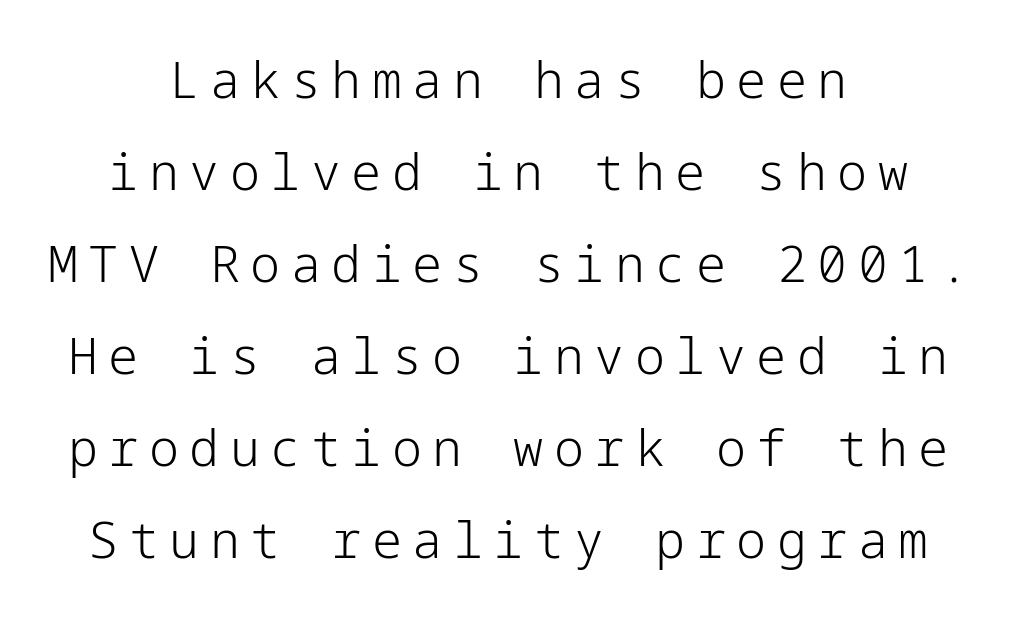
This rendering features lettering with no underline. Words appear elongated and porous because spacing is wide. One-word summary of the alignment: center. The strokes carry an ordinary text weight at most. Letterform terminals end flat and unadorned throughout the passage. The type sits square on the baseline with zero lean.
